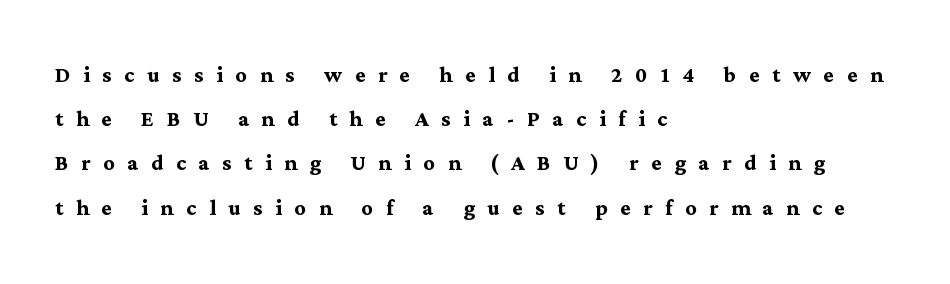
The glyphs are unaccompanied by any horizontal stroke below them. Spacing verdict: proportional, widths tailored to each character. Compared with typical body copy, the letter spacing here is much looser. Heavy-handed strokes throughout: this text is bold.
